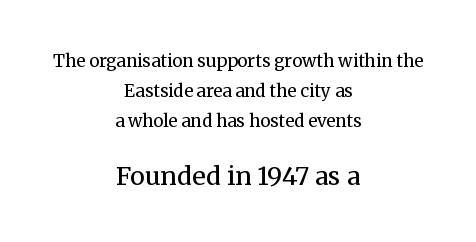
{"italic": "no", "bold": "no", "underline": "no", "align": "center", "line_spacing_ratio": 1.76, "letter_spacing": "normal", "letter_spacing_em": 0.0, "larger_block": "second", "size_ratio": 1.47, "glyph_px": 25}
